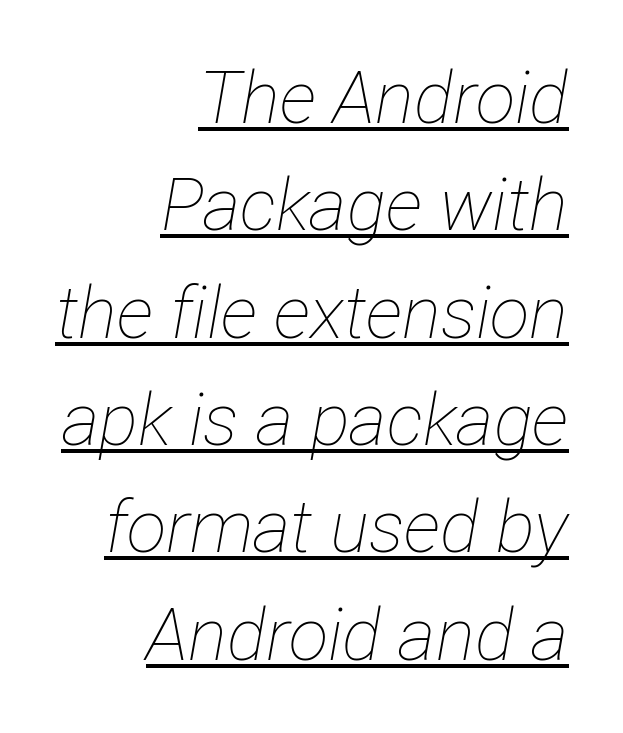
The image shows 73 px thin, condensed type, italic (leaning right); set right-aligned, normal line spacing (1.47x), normal letter spacing, underlined; low stroke contrast and a medium x-height.
